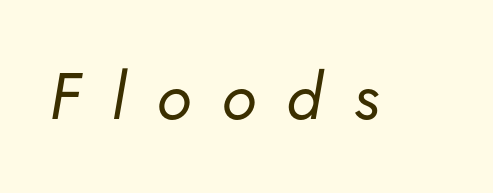
The image shows 65 px regular-weight type, italic (leaning right); set unusually wide letter spacing (+0.47 em), not underlined; low stroke contrast and a small x-height.
